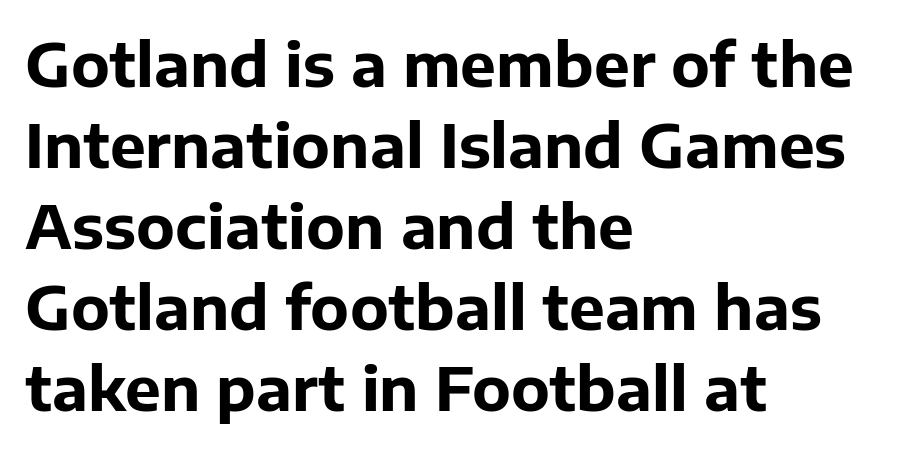
{"serif": "no", "italic": "no", "bold": "yes", "weight": "bold", "width": "normal", "stroke_contrast": "low", "x_height": "medium", "monospaced": "no", "underline": "no", "align": "left", "line_spacing": "normal", "line_spacing_ratio": 1.35, "letter_spacing": "normal", "letter_spacing_em": 0.0, "glyph_px": 60}
